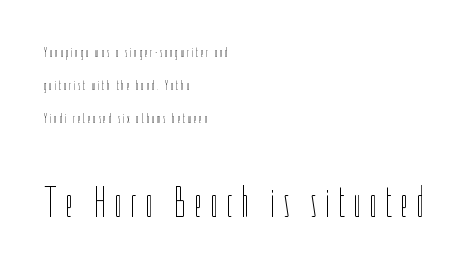
Q: Is the text bold? A: No.
Q: Is the text italic (slanted)? A: No, it is upright.
Q: Is the text underlined? A: No.
Q: How is the paragraph aligned? A: Left-aligned.
Q: Is the spacing between lines tight, normal or loose? A: Loose.
Q: Which block of text is set in a larger size, the first (top) or the second (bottom)? A: The second (bottom) one.
Q: Width (condensed, normal, or wide)? A: Condensed.
Q: Stroke contrast? A: Low.
Q: x-height? A: Medium.
Q: Monospaced? A: No.
